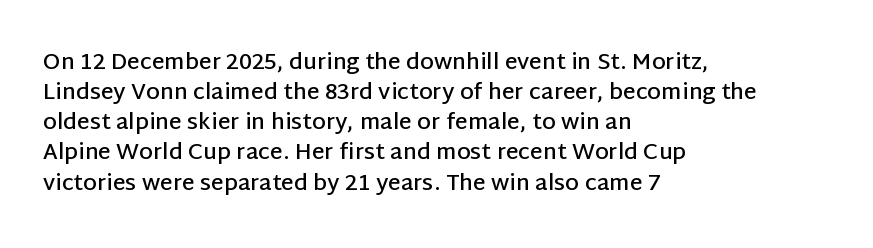
The rows are spaced the way most documents space them. Default kerning and tracking; the words read as compact shapes. Reading down the block, your eye returns to a fixed left position each line. The lettering stays uniformly vertical, giving the passage a roman look. Set as a demibold, roughly 600 on the weight scale.
